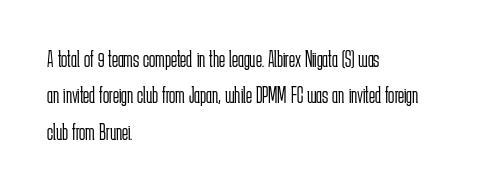
Q: Is the text bold? A: No.
Q: Is the text italic (slanted)? A: No, it is upright.
Q: Is the text underlined? A: No.
Q: How is the paragraph aligned? A: Left-aligned.
Q: Is the spacing between letters normal or unusually wide? A: Normal.
Q: Is the spacing between lines tight, normal or loose? A: Normal.
